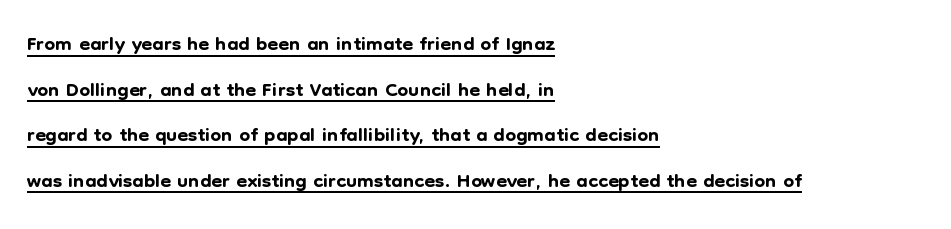
Q: Is the text italic (slanted)? A: No, it is upright.
Q: Is the typeface a serif or a sans-serif typeface? A: Sans-serif.
Q: Is the text underlined? A: Yes.
Q: How is the paragraph aligned? A: Left-aligned.
Q: Is the spacing between letters normal or unusually wide? A: Normal.
Q: Is the spacing between lines tight, normal or loose? A: Normal.
Q: Width (condensed, normal, or wide)? A: Normal.
Q: Stroke contrast? A: Low.
Q: x-height? A: Medium.
Q: Monospaced? A: No.
